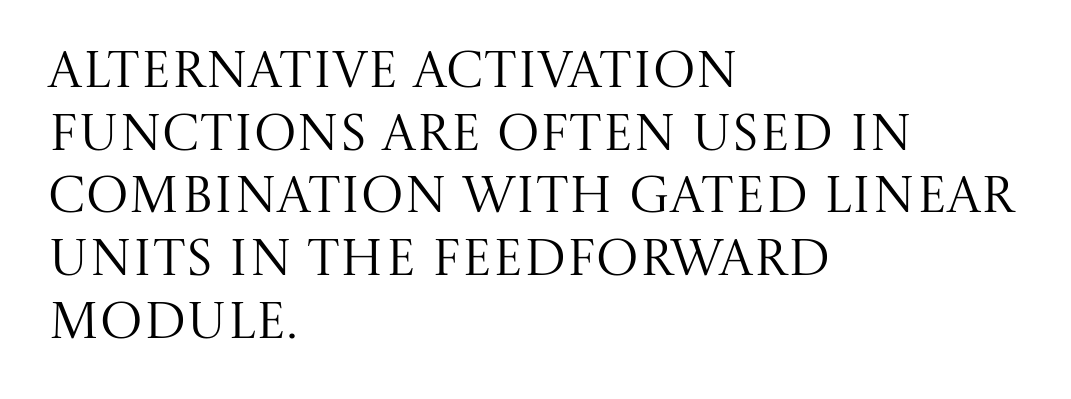
A quiet, ordinary-to-light weight characterises the typeface. The glyphs are unaccompanied by any horizontal stroke below them. The letters stand straight up with perfectly vertical stems. Typeset ragged right — the left edge is the straight one. Regarding serifs, this sample has them. Here the designer chose a conventional face with non-uniform glyph widths.
